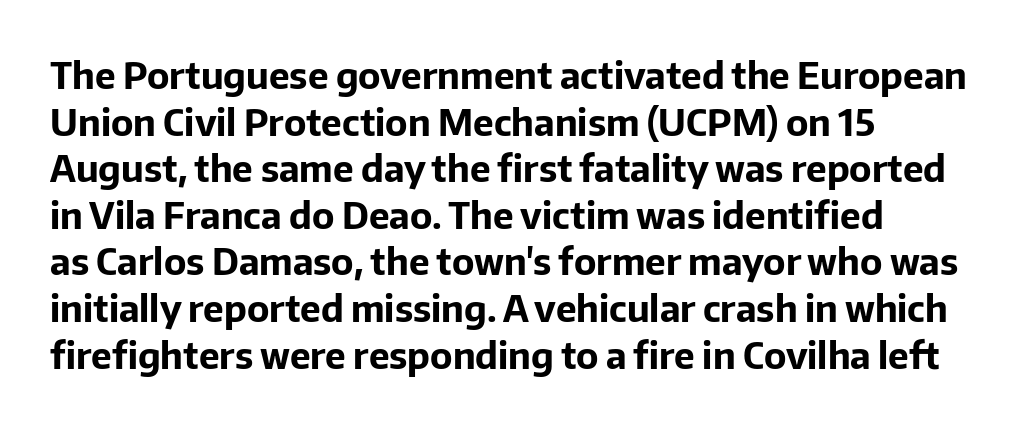
Q: Is the text bold? A: Yes.
Q: Is the text italic (slanted)? A: No, it is upright.
Q: Is the typeface a serif or a sans-serif typeface? A: Sans-serif.
Q: Is the text underlined? A: No.
Q: How is the paragraph aligned? A: Left-aligned.
Q: Is the spacing between letters normal or unusually wide? A: Normal.
Q: Is the spacing between lines tight, normal or loose? A: Normal.
Q: Width (condensed, normal, or wide)? A: Normal.
Q: Stroke contrast? A: Low.
Q: x-height? A: Medium.
Q: Monospaced? A: No.
